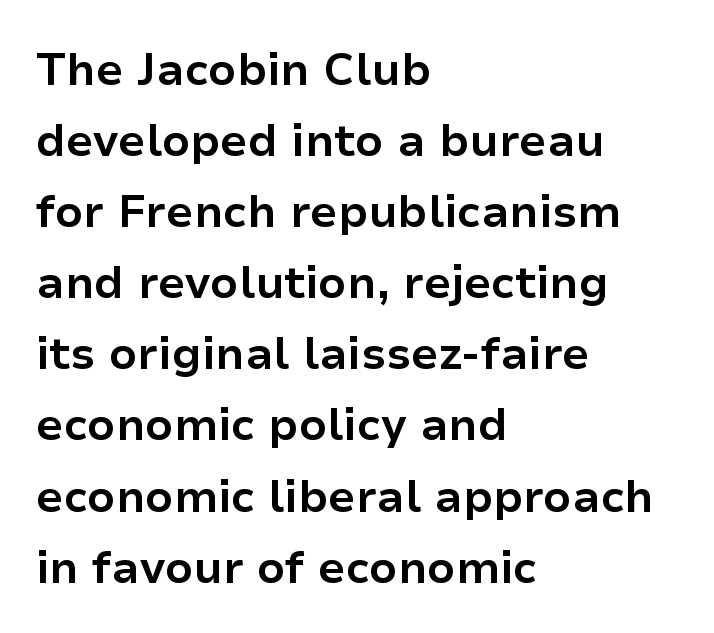
Q: Is the text bold? A: Yes.
Q: Is the text italic (slanted)? A: No, it is upright.
Q: Is the typeface a serif or a sans-serif typeface? A: Sans-serif.
Q: Is the text underlined? A: No.
Q: How is the paragraph aligned? A: Left-aligned.
Q: Is the spacing between letters normal or unusually wide? A: Normal.
Q: Is the spacing between lines tight, normal or loose? A: Normal.
Q: Width (condensed, normal, or wide)? A: Normal.
Q: Stroke contrast? A: Low.
Q: x-height? A: Medium.
Q: Monospaced? A: No.
